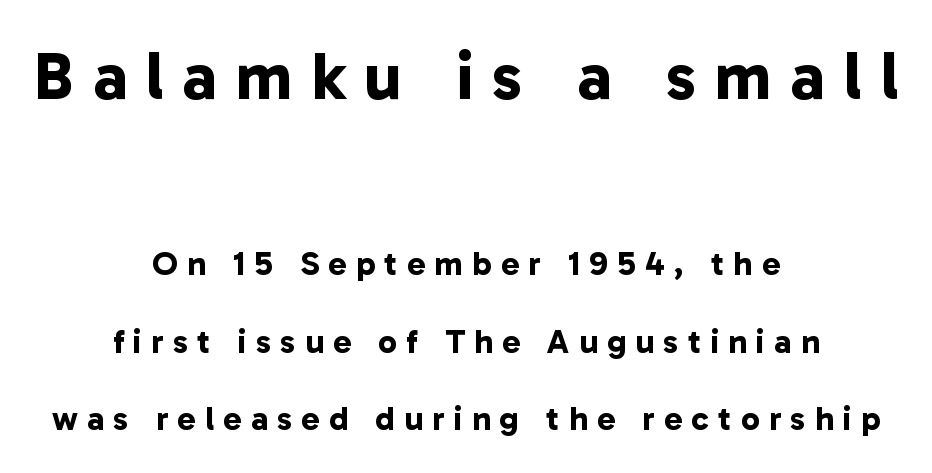
The image shows 68 px bold sans-serif type; set centered, loose line spacing (2.28x), unusually wide letter spacing (+0.27 em), not underlined; the first (top) block is 2.0x larger; low stroke contrast and a medium x-height.
